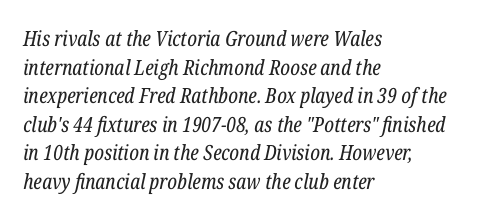
{"italic": "yes", "lean": "right", "slant_degrees": 12, "bold": "no", "underline": "no", "align": "left", "line_spacing": "normal", "line_spacing_ratio": 1.36, "letter_spacing": "normal", "letter_spacing_em": 0.0, "glyph_px": 21}
